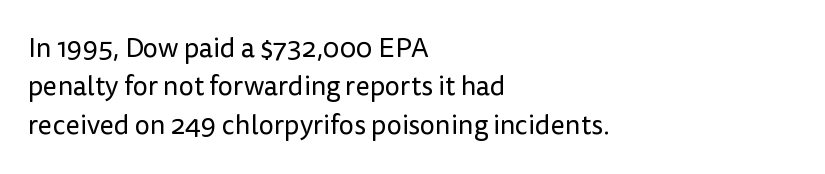
{"italic": "no", "bold": "no", "underline": "no", "align": "left", "line_spacing": "normal", "line_spacing_ratio": 1.42, "letter_spacing": "normal", "letter_spacing_em": 0.0, "glyph_px": 27}
